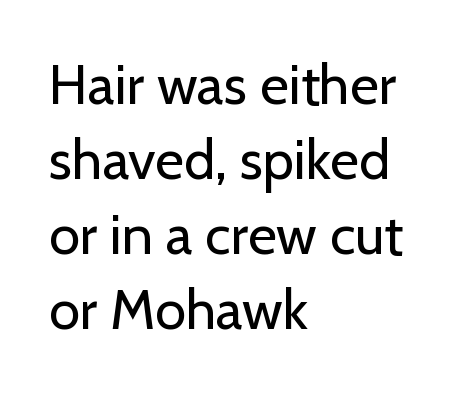
The image shows 56 px regular-weight sans-serif type, upright; set left-aligned, normal line spacing (1.34x), normal letter spacing, not underlined; low stroke contrast and a medium x-height.
